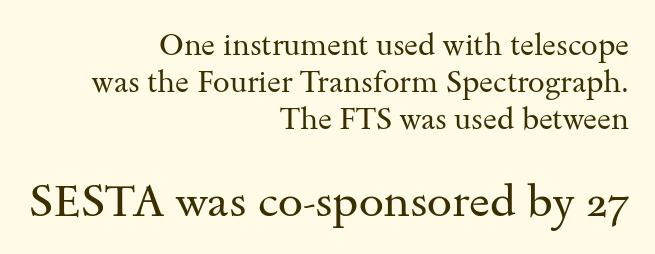
The image shows 45 px regular-weight, wide serif type, upright; set right-aligned, line spacing 1.23x, normal letter spacing, not underlined; the second (bottom) block is 1.5x larger; medium stroke contrast and a small x-height.
